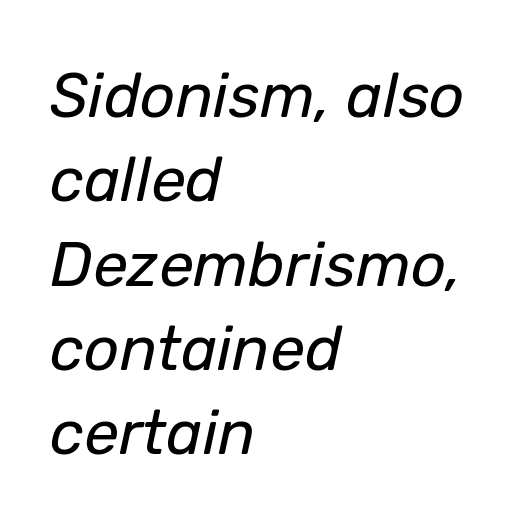
{"italic": "yes", "lean": "right", "slant_degrees": 12, "bold": "no", "weight": "regular", "width": "normal", "stroke_contrast": "low", "x_height": "medium", "monospaced": "no", "underline": "no", "align": "left", "line_spacing": "normal", "line_spacing_ratio": 1.36, "letter_spacing": "normal", "letter_spacing_em": 0.0, "glyph_px": 62}
